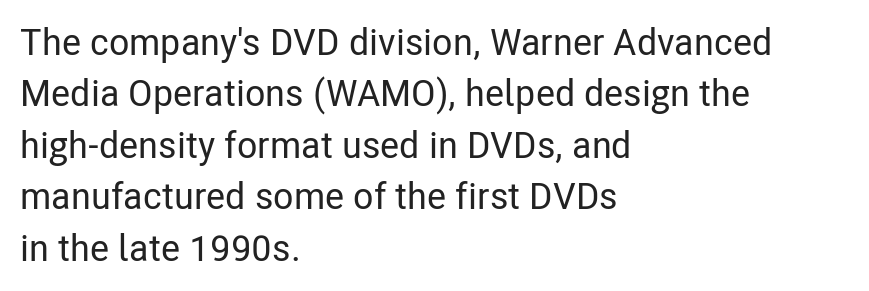
{"serif": "no", "italic": "no", "width": "condensed", "stroke_contrast": "low", "x_height": "medium", "monospaced": "no", "underline": "no", "align": "left", "line_spacing": "normal", "line_spacing_ratio": 1.39, "letter_spacing": "normal", "letter_spacing_em": 0.0, "glyph_px": 37}
